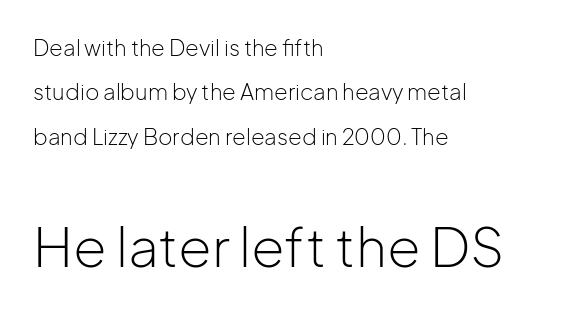
No italicization has been applied; the sample stays upright. The letters look calm and open, with moderate or lighter stems. Caption: multi-line text, flush left, ragged right. In terms of leading, this rendering errs on the spacious side.
